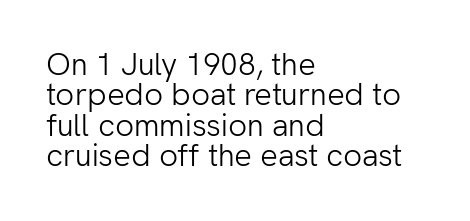
Q: Is the text bold? A: No.
Q: Is the text italic (slanted)? A: No, it is upright.
Q: Is the typeface a serif or a sans-serif typeface? A: Sans-serif.
Q: Is the text underlined? A: No.
Q: How is the paragraph aligned? A: Left-aligned.
Q: Is the spacing between letters normal or unusually wide? A: Normal.
Q: Is the spacing between lines tight, normal or loose? A: Tight.
Q: Width (condensed, normal, or wide)? A: Normal.
Q: Stroke contrast? A: Low.
Q: x-height? A: Medium.
Q: Monospaced? A: No.
